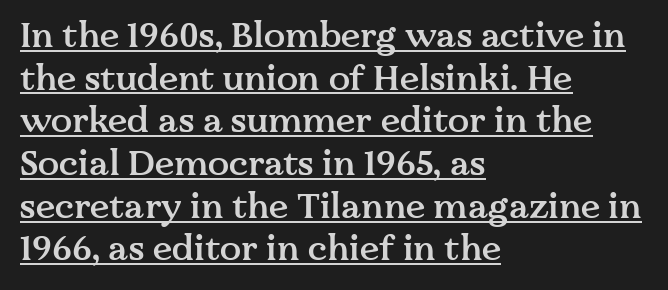
{"serif": "yes", "italic": "no", "bold": "semi", "weight": "semibold", "width": "normal", "stroke_contrast": "medium", "x_height": "medium", "monospaced": "no", "underline": "yes", "align": "left", "line_spacing_ratio": 1.22, "letter_spacing": "normal", "letter_spacing_em": 0.0, "glyph_px": 35}
